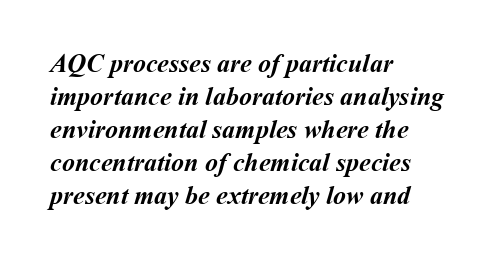
The image shows 26 px bold type; set left-aligned, normal line spacing (1.27x), normal letter spacing, not underlined.
